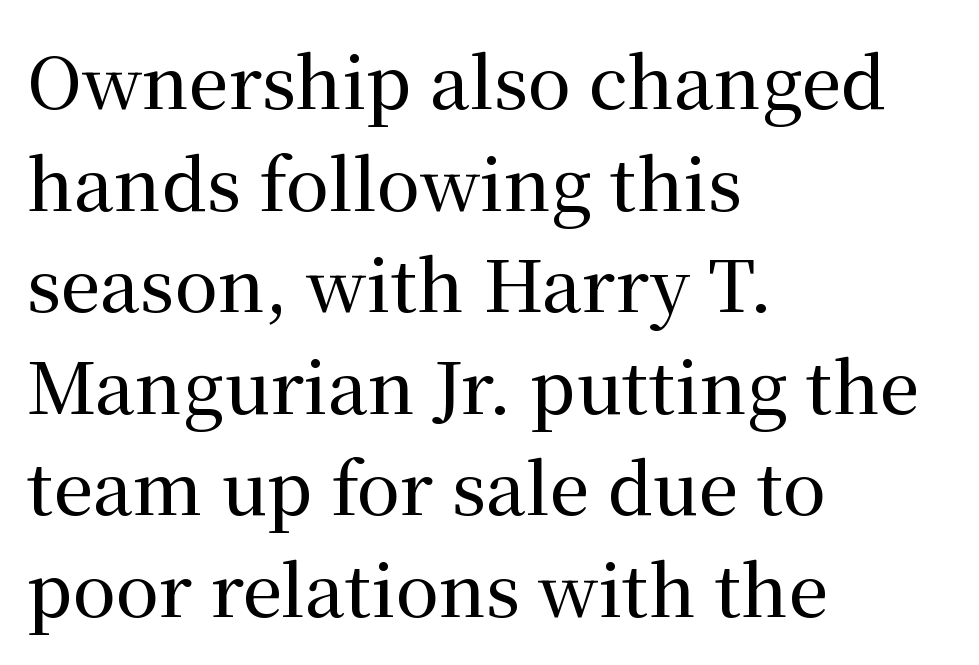
The image shows 71 px serif type, upright; set left-aligned, normal line spacing (1.43x), normal letter spacing, not underlined; medium stroke contrast and a medium x-height.
